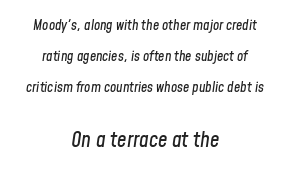
Q: Is the text italic (slanted)? A: Yes, it leans right by about 8 degrees.
Q: Is the text underlined? A: No.
Q: How is the paragraph aligned? A: Centered.
Q: Is the spacing between letters normal or unusually wide? A: Normal.
Q: Is the spacing between lines tight, normal or loose? A: Loose.
Q: Which block of text is set in a larger size, the first (top) or the second (bottom)? A: The second (bottom) one.
